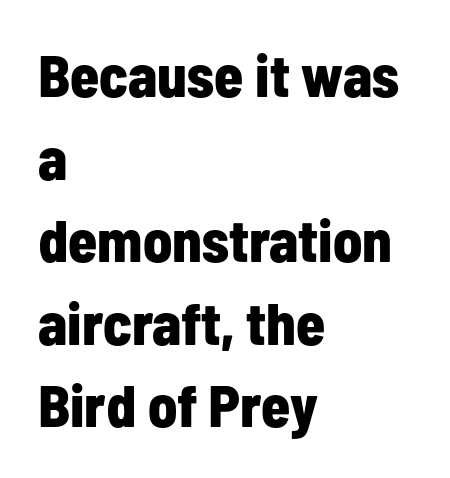
{"serif": "no", "italic": "no", "bold": "yes", "weight": "bold", "width": "condensed", "stroke_contrast": "low", "x_height": "medium", "monospaced": "no", "underline": "no", "align": "left", "line_spacing": "normal", "line_spacing_ratio": 1.4, "letter_spacing": "normal", "letter_spacing_em": 0.0, "glyph_px": 59}
